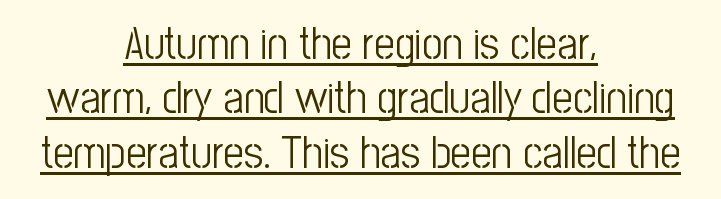
Posture: upright roman. This is underlined copy, the kind a proofreader might mark for attention. The lines are quadded center. Counters stay open thanks to moderate or lighter strokes. The rendering uses natural spacing where letterforms have individual widths.
